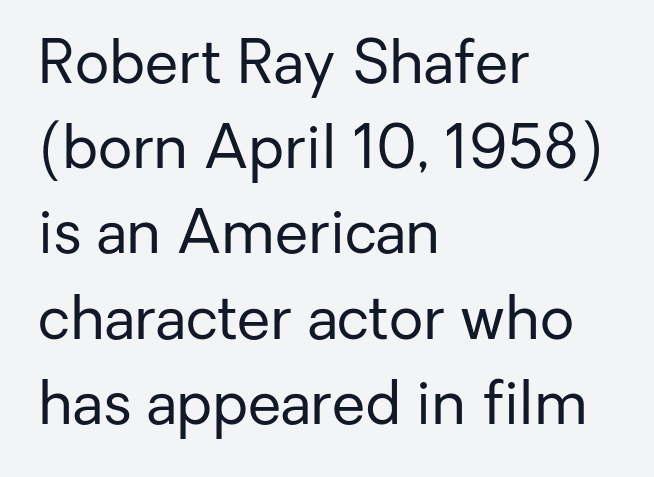
Q: Is the text bold? A: No.
Q: Is the text italic (slanted)? A: No, it is upright.
Q: Is the typeface a serif or a sans-serif typeface? A: Sans-serif.
Q: Is the text underlined? A: No.
Q: How is the paragraph aligned? A: Left-aligned.
Q: Is the spacing between letters normal or unusually wide? A: Normal.
Q: Is the spacing between lines tight, normal or loose? A: Normal.
Q: Width (condensed, normal, or wide)? A: Normal.
Q: Stroke contrast? A: Low.
Q: x-height? A: Medium.
Q: Monospaced? A: No.
